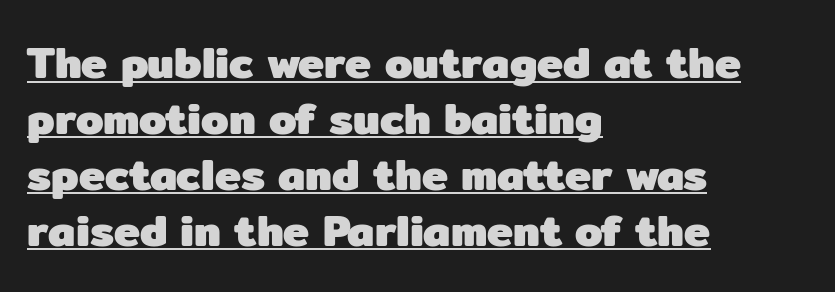
The rag falls on the right side of this text block. Standard letterfit; no display-style spreading of the glyphs. Character widths vary here, with narrow letters taking less room than wide ones. Posture: straight, roman, zero tilt. These lines sit exactly where default settings would place them.
